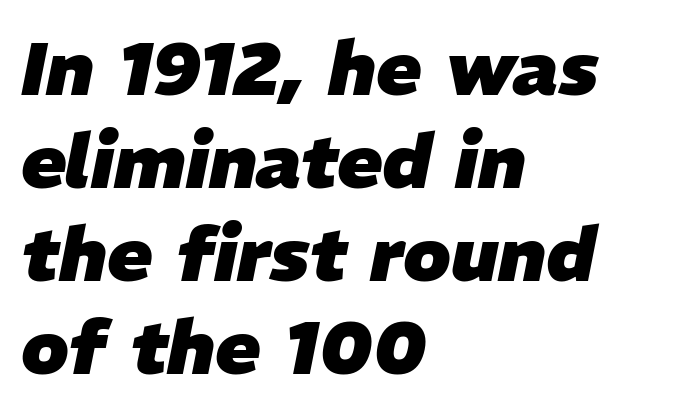
Q: Is the text bold? A: Yes.
Q: Is the text italic (slanted)? A: Yes, it leans right by about 11 degrees.
Q: Is the text underlined? A: No.
Q: How is the paragraph aligned? A: Left-aligned.
Q: Is the spacing between letters normal or unusually wide? A: Normal.
Q: Width (condensed, normal, or wide)? A: Normal.
Q: Stroke contrast? A: Low.
Q: x-height? A: Medium.
Q: Monospaced? A: No.
